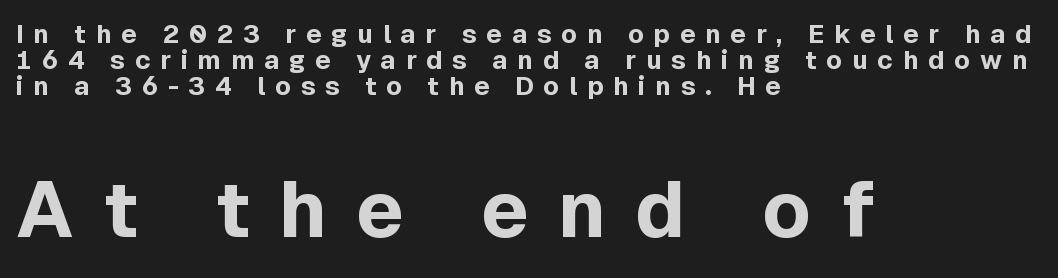
Q: Is the text bold? A: Yes.
Q: Is the text italic (slanted)? A: No, it is upright.
Q: Is the typeface a serif or a sans-serif typeface? A: Sans-serif.
Q: Is the text underlined? A: No.
Q: How is the paragraph aligned? A: Left-aligned.
Q: Is the spacing between letters normal or unusually wide? A: Unusually wide.
Q: Is the spacing between lines tight, normal or loose? A: Tight.
Q: Which block of text is set in a larger size, the first (top) or the second (bottom)? A: The second (bottom) one.
Q: Width (condensed, normal, or wide)? A: Normal.
Q: x-height? A: Medium.
Q: Monospaced? A: No.
